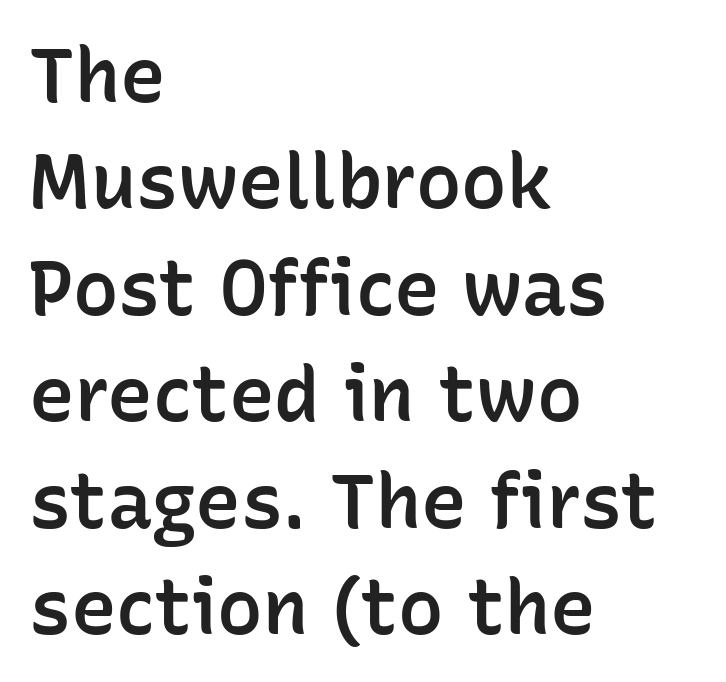
Q: Is the text bold? A: Semi-bold.
Q: Is the text italic (slanted)? A: No, it is upright.
Q: Is the typeface a serif or a sans-serif typeface? A: Sans-serif.
Q: Is the text underlined? A: No.
Q: How is the paragraph aligned? A: Left-aligned.
Q: Is the spacing between letters normal or unusually wide? A: Normal.
Q: Is the spacing between lines tight, normal or loose? A: Normal.
Q: Width (condensed, normal, or wide)? A: Normal.
Q: Stroke contrast? A: Low.
Q: x-height? A: Medium.
Q: Monospaced? A: No.
